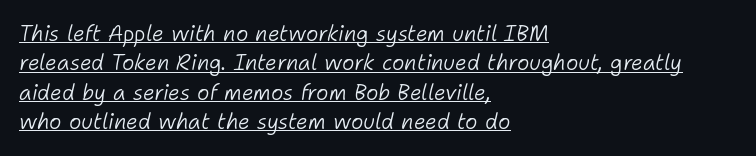
The image shows 21 px text type, italic (leaning right); set left-aligned, normal line spacing (1.4x), normal letter spacing, underlined.
